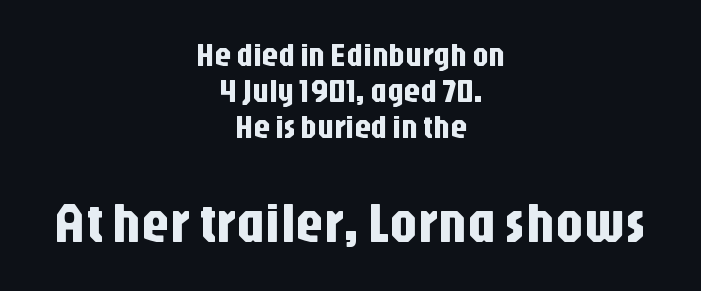
Q: Is the text italic (slanted)? A: No, it is upright.
Q: Is the typeface a serif or a sans-serif typeface? A: Sans-serif.
Q: Is the text underlined? A: No.
Q: How is the paragraph aligned? A: Centered.
Q: Is the spacing between letters normal or unusually wide? A: Normal.
Q: Is the spacing between lines tight, normal or loose? A: Tight.
Q: Which block of text is set in a larger size, the first (top) or the second (bottom)? A: The second (bottom) one.
Q: Width (condensed, normal, or wide)? A: Condensed.
Q: Stroke contrast? A: Low.
Q: x-height? A: Large.
Q: Monospaced? A: No.
